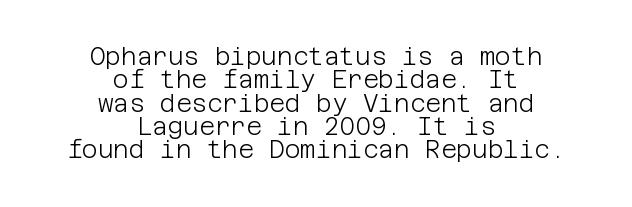
Q: Is the text bold? A: No.
Q: Is the text italic (slanted)? A: No, it is upright.
Q: Is the text underlined? A: No.
Q: How is the paragraph aligned? A: Centered.
Q: Is the spacing between letters normal or unusually wide? A: Normal.
Q: Is the spacing between lines tight, normal or loose? A: Tight.
